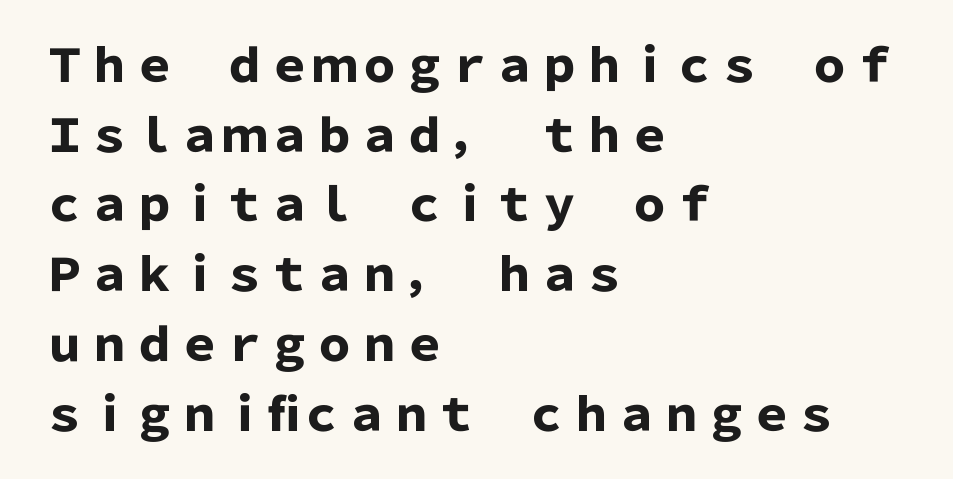
Grotesque or geometric, the face here clearly has no serifs. What stands out about the letter spacing? Nothing — it is the standard amount. The vertical gap from one line to the next is medium. The passage is arranged the way most books set body copy — flush left. The space beneath each line is pristine and unruled.
